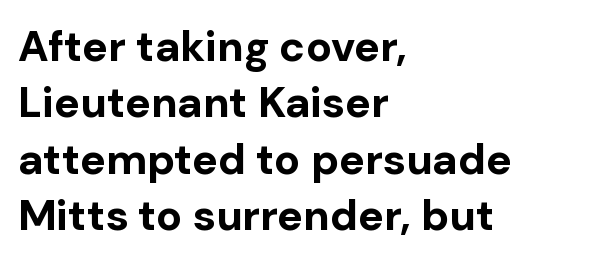
{"serif": "no", "italic": "no", "bold": "yes", "weight": "bold", "width": "normal", "stroke_contrast": "low", "x_height": "medium", "monospaced": "no", "underline": "no", "align": "left", "line_spacing": "normal", "line_spacing_ratio": 1.31, "letter_spacing": "normal", "letter_spacing_em": 0.0, "glyph_px": 43}
